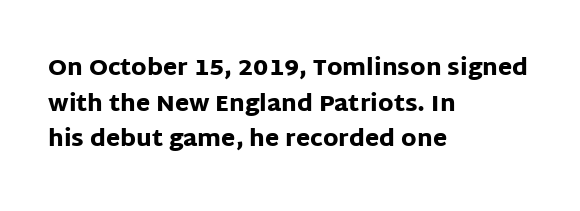
{"italic": "no", "bold": "yes", "underline": "no", "align": "left", "line_spacing": "normal", "line_spacing_ratio": 1.55, "letter_spacing": "normal", "letter_spacing_em": 0.0, "glyph_px": 23}
